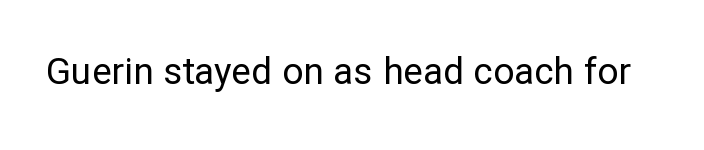
Q: Is the text bold? A: No.
Q: Is the text italic (slanted)? A: No, it is upright.
Q: Is the typeface a serif or a sans-serif typeface? A: Sans-serif.
Q: Is the text underlined? A: No.
Q: Is the spacing between letters normal or unusually wide? A: Normal.
Q: Width (condensed, normal, or wide)? A: Normal.
Q: Stroke contrast? A: Low.
Q: x-height? A: Medium.
Q: Monospaced? A: No.
